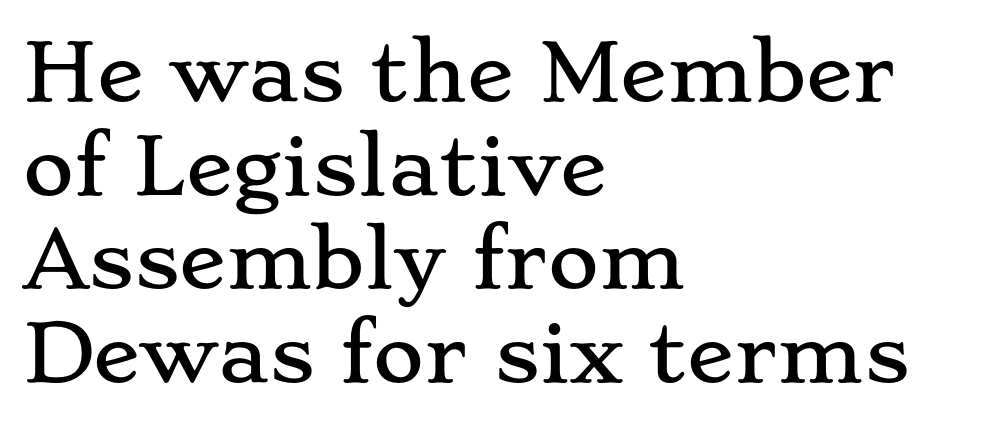
{"serif": "yes", "italic": "no", "width": "wide", "stroke_contrast": "low", "x_height": "small", "monospaced": "no", "underline": "no", "align": "left", "line_spacing_ratio": 1.2, "letter_spacing": "normal", "letter_spacing_em": 0.0, "glyph_px": 78}
